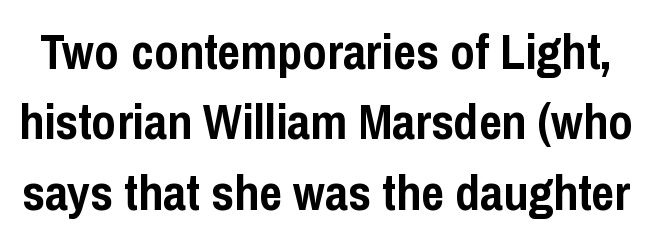
No extra tracking has been applied to these lines. Underline: absent. This is heavy type, rendered in bold. Interline gaps are of average width in this sample.
